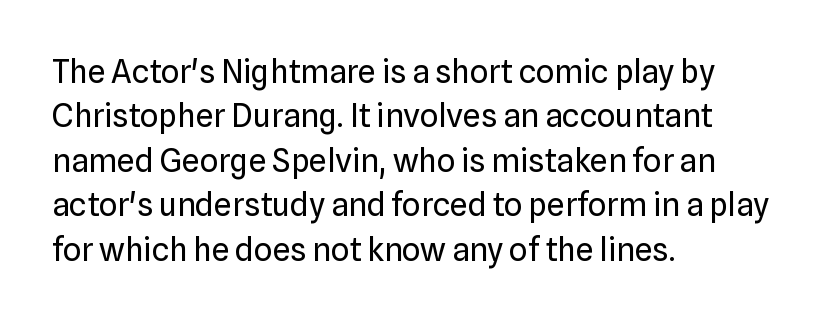
Line starts are locked; line ends wander. How are the letters spaced? Ordinarily, with no added tracking. On a weight scale, this lands at 450 or below. Upright lettering throughout. Are there feet on the stems? There aren't — it's a sans.
